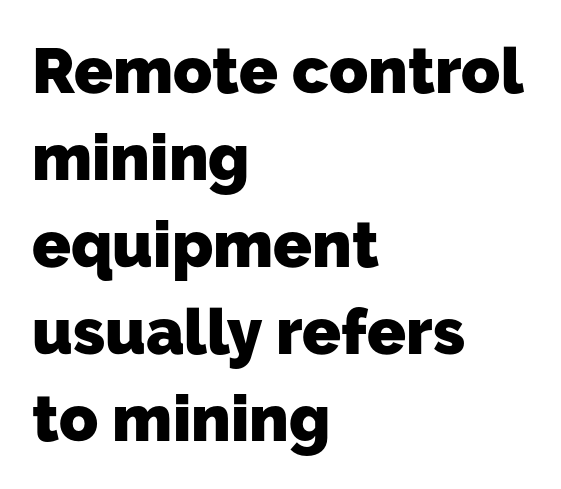
Q: Is the text bold? A: Yes.
Q: Is the typeface a serif or a sans-serif typeface? A: Sans-serif.
Q: Is the text underlined? A: No.
Q: How is the paragraph aligned? A: Left-aligned.
Q: Is the spacing between letters normal or unusually wide? A: Normal.
Q: Is the spacing between lines tight, normal or loose? A: Normal.
Q: Width (condensed, normal, or wide)? A: Normal.
Q: Stroke contrast? A: Low.
Q: x-height? A: Medium.
Q: Monospaced? A: No.
